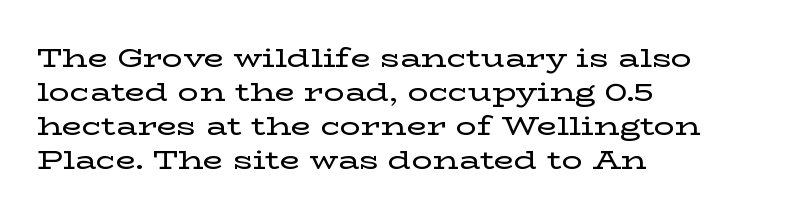
{"italic": "no", "underline": "no", "align": "left", "line_spacing": "normal", "line_spacing_ratio": 1.31, "letter_spacing": "normal", "letter_spacing_em": 0.0, "glyph_px": 26}
